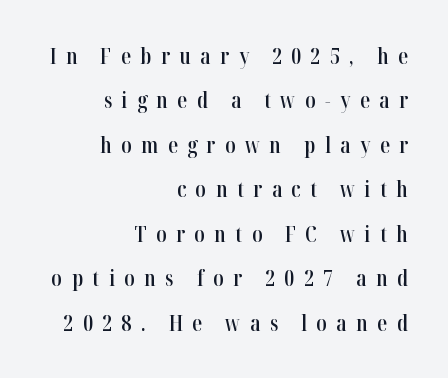
{"italic": "no", "bold": "semi", "underline": "no", "align": "right", "line_spacing": "loose", "line_spacing_ratio": 2.02, "letter_spacing": "wide", "letter_spacing_em": 0.43, "glyph_px": 22}
